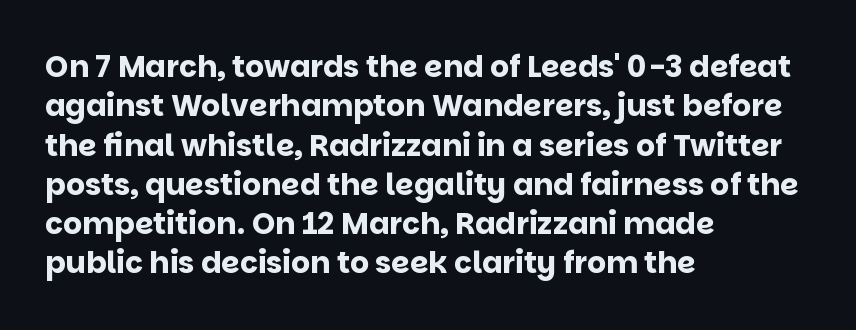
Every character sits straight up, as roman type does. Notice how descenders clear the ascenders below comfortably — that's standard leading. Type style note: lacks serifs. This sample uses plain, unmodified letter spacing. This sample has the flowing, uneven cadence of proportional lettering. Any mark beneath the type? The region is blank.
